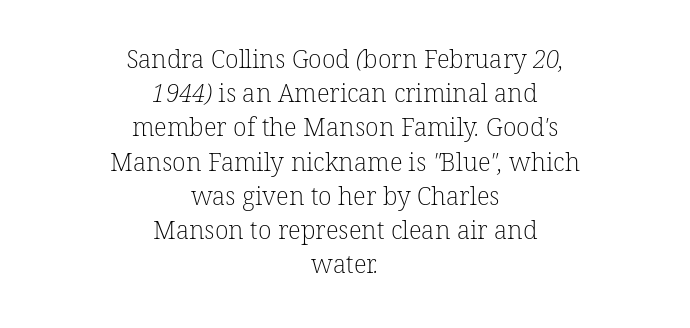
The image shows 25 px text type; set centered, normal line spacing (1.37x), normal letter spacing, not underlined.
